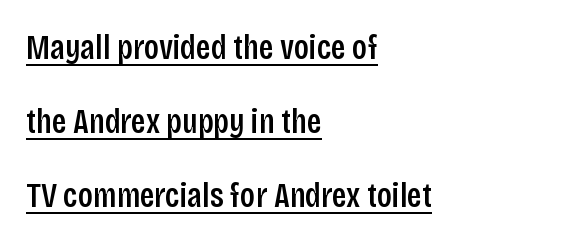
The image shows 35 px semibold, condensed sans-serif type, upright; set left-aligned, loose line spacing (2.12x), normal letter spacing, underlined; low stroke contrast and a large x-height.
